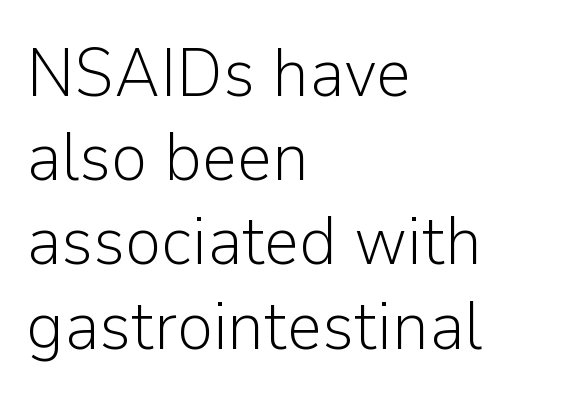
Q: Is the text bold? A: No.
Q: Is the text italic (slanted)? A: No, it is upright.
Q: Is the typeface a serif or a sans-serif typeface? A: Sans-serif.
Q: Is the text underlined? A: No.
Q: How is the paragraph aligned? A: Left-aligned.
Q: Is the spacing between letters normal or unusually wide? A: Normal.
Q: Width (condensed, normal, or wide)? A: Normal.
Q: Stroke contrast? A: Low.
Q: x-height? A: Medium.
Q: Monospaced? A: No.
